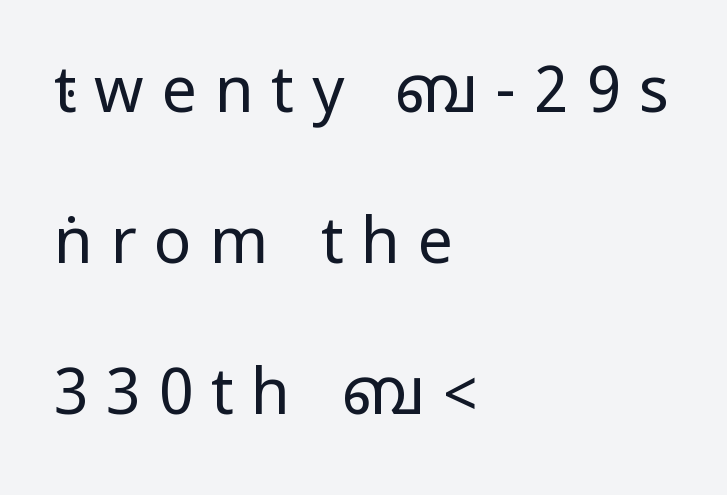
This rendering employs a face without finishing strokes, i.e., a sans-serif. Stem width sits at or under what a default text font uses. Posture: straight, roman, zero tilt. Notice the wide empty band between every row — that's loose leading.
